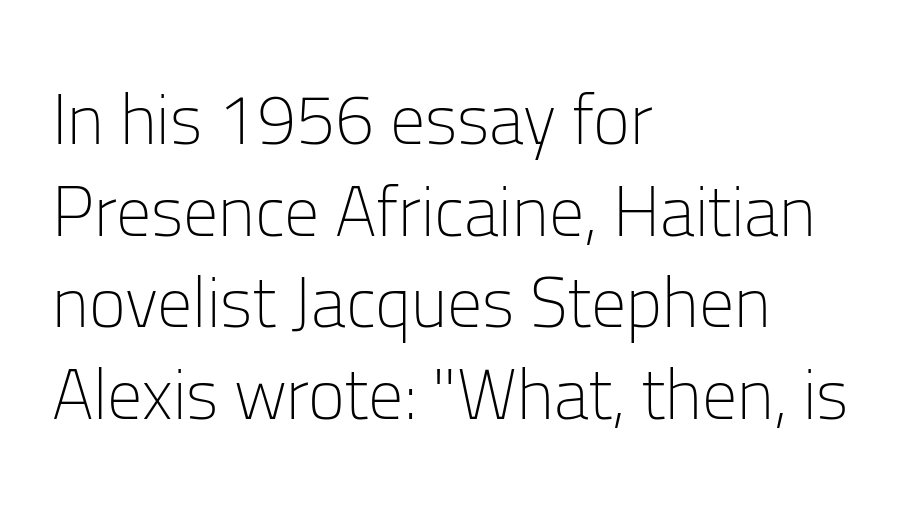
{"serif": "no", "italic": "no", "bold": "no", "weight": "light", "width": "normal", "stroke_contrast": "low", "x_height": "medium", "monospaced": "no", "underline": "no", "align": "left", "line_spacing": "normal", "line_spacing_ratio": 1.31, "letter_spacing": "normal", "letter_spacing_em": 0.0, "glyph_px": 70}
